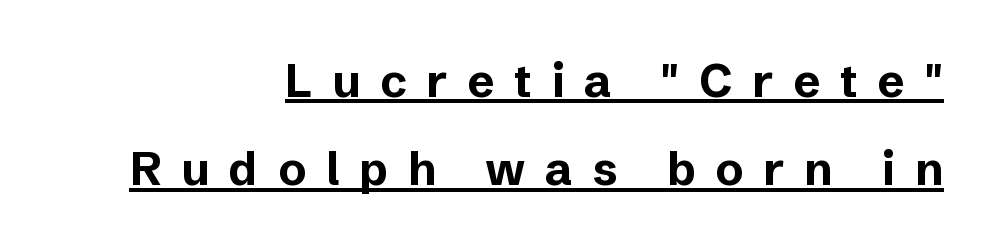
Notice how a bar underscores the lettering throughout. Ordinary non-slanted type is in use. Is there much room between lines? Yes — plenty of vertical air separates them. Is this a fixed-width face? No — the glyphs have proportional, varying widths. As a designer I'd log this as weight 700, bold.
